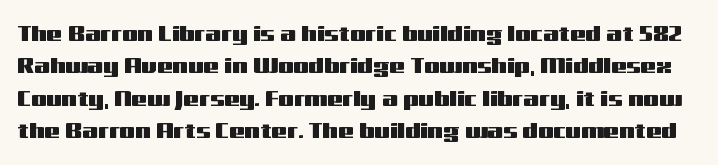
Q: Is the text italic (slanted)? A: No, it is upright.
Q: Is the text underlined? A: No.
Q: Is the spacing between letters normal or unusually wide? A: Normal.
Q: Is the spacing between lines tight, normal or loose? A: Normal.
